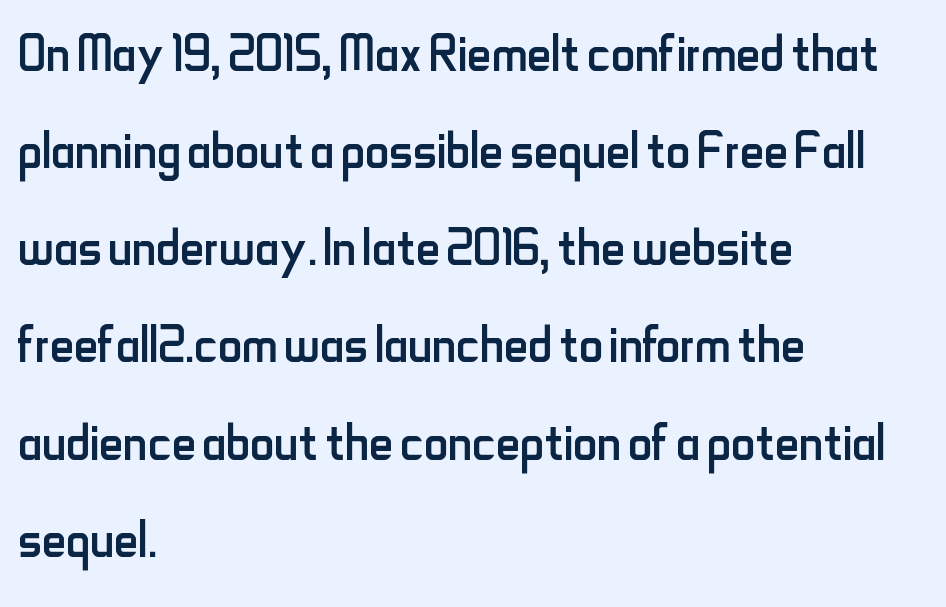
The image shows 67 px regular-weight, condensed sans-serif type, upright; set left-aligned, normal line spacing (1.45x), normal letter spacing, not underlined; low stroke contrast and a small x-height.
